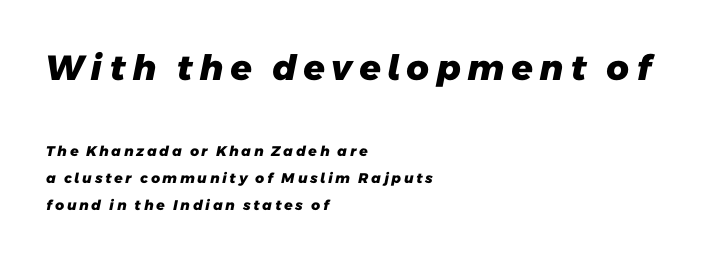
{"serif": "no", "bold": "yes", "weight": "heavy", "width": "normal", "stroke_contrast": "low", "x_height": "medium", "monospaced": "no", "underline": "no", "align": "left", "line_spacing": "loose", "line_spacing_ratio": 1.93, "larger_block": "first", "size_ratio": 2.5, "glyph_px": 35}
